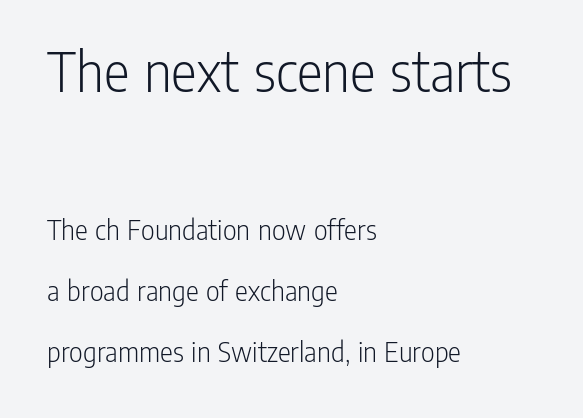
The axis of the letterforms is exactly vertical. Each word holds together tightly as a unit, with standard inter-letter gaps. Large over small — that's the arrangement of the two blocks here. The font is comparable to plain body text, perhaps lighter. Grotesque or geometric, the face here clearly has no serifs.
